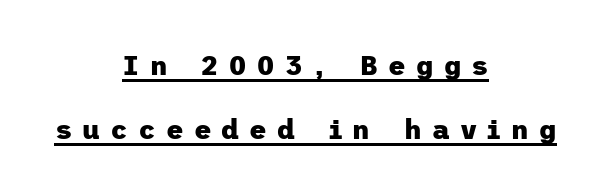
The image shows 27 px bold type, upright; set centered, loose line spacing (2.37x), unusually wide letter spacing (+0.38 em), underlined.
